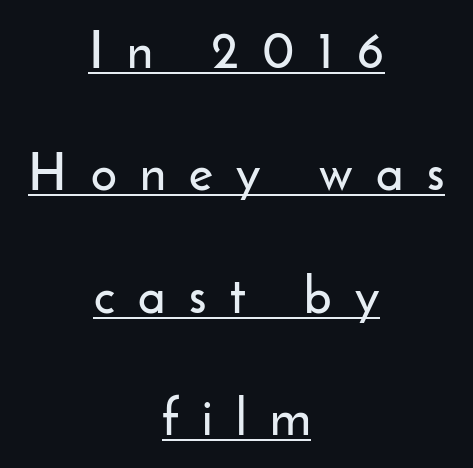
Q: Is the text italic (slanted)? A: No, it is upright.
Q: Is the typeface a serif or a sans-serif typeface? A: Sans-serif.
Q: Is the text underlined? A: Yes.
Q: How is the paragraph aligned? A: Centered.
Q: Is the spacing between letters normal or unusually wide? A: Unusually wide.
Q: Is the spacing between lines tight, normal or loose? A: Loose.
Q: Width (condensed, normal, or wide)? A: Normal.
Q: Stroke contrast? A: Low.
Q: x-height? A: Small.
Q: Monospaced? A: No.
